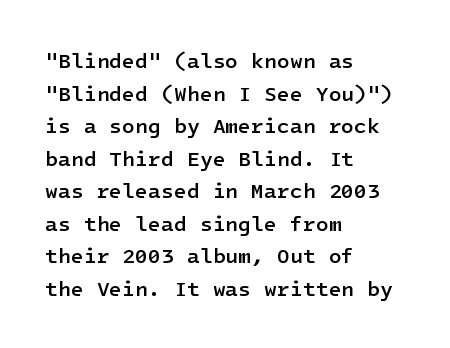
{"italic": "no", "bold": "semi", "underline": "no", "align": "left", "line_spacing": "normal", "line_spacing_ratio": 1.55, "letter_spacing": "normal", "letter_spacing_em": 0.0, "glyph_px": 21}
